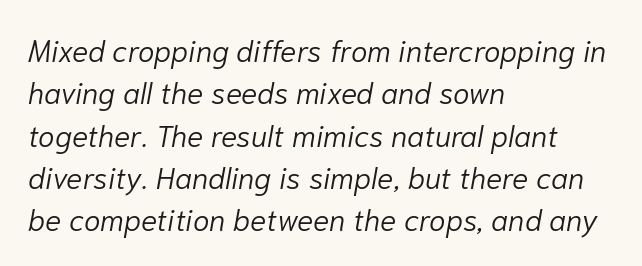
{"italic": "yes", "lean": "right", "slant_degrees": 10, "bold": "no", "weight": "light", "width": "normal", "stroke_contrast": "low", "x_height": "medium", "monospaced": "no", "underline": "no", "align": "left", "line_spacing": "normal", "line_spacing_ratio": 1.41, "letter_spacing": "normal", "letter_spacing_em": 0.0, "glyph_px": 30}
